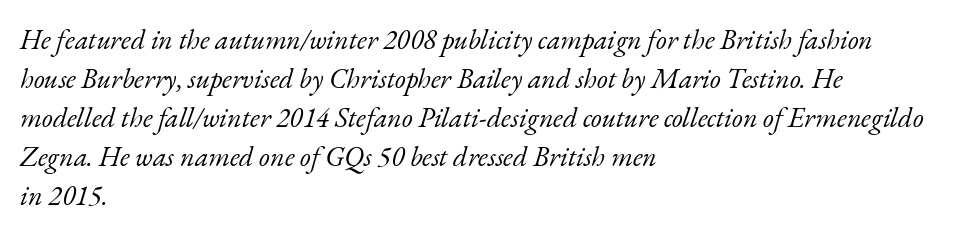
Q: Is the text bold? A: No.
Q: Is the text italic (slanted)? A: Yes, it leans right by about 17 degrees.
Q: Is the typeface a serif or a sans-serif typeface? A: Serif.
Q: Is the text underlined? A: No.
Q: How is the paragraph aligned? A: Left-aligned.
Q: Is the spacing between letters normal or unusually wide? A: Normal.
Q: Is the spacing between lines tight, normal or loose? A: Normal.
Q: Width (condensed, normal, or wide)? A: Normal.
Q: Stroke contrast? A: Low.
Q: x-height? A: Small.
Q: Monospaced? A: No.
